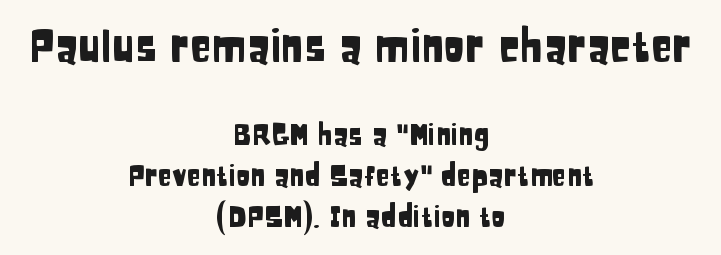
The type family on display is of the sans-serif kind. The space between consecutive lines is moderate. The lettering holds an erect, upright posture throughout. Proportional: the letters do not fall into vertical columns.
